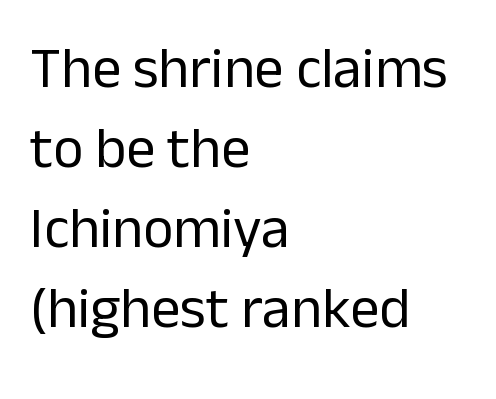
The image shows 58 px regular-weight sans-serif type, upright; set left-aligned, normal line spacing (1.38x), normal letter spacing, not underlined; low stroke contrast and a medium x-height.
